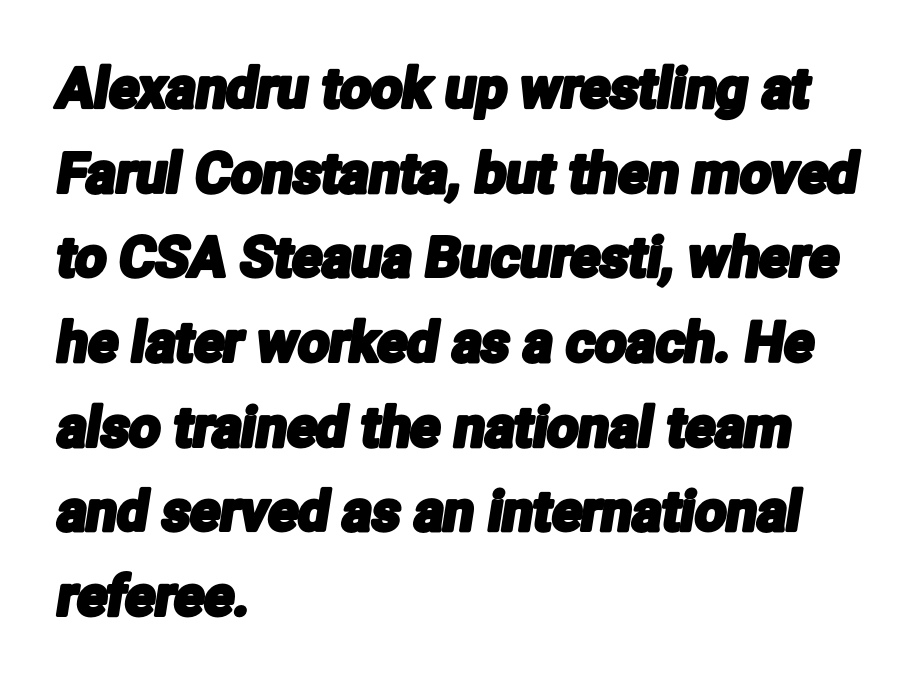
Q: Is the typeface a serif or a sans-serif typeface? A: Sans-serif.
Q: Is the text underlined? A: No.
Q: How is the paragraph aligned? A: Left-aligned.
Q: Is the spacing between letters normal or unusually wide? A: Normal.
Q: Is the spacing between lines tight, normal or loose? A: Normal.
Q: Width (condensed, normal, or wide)? A: Condensed.
Q: Stroke contrast? A: Low.
Q: x-height? A: Medium.
Q: Monospaced? A: No.
